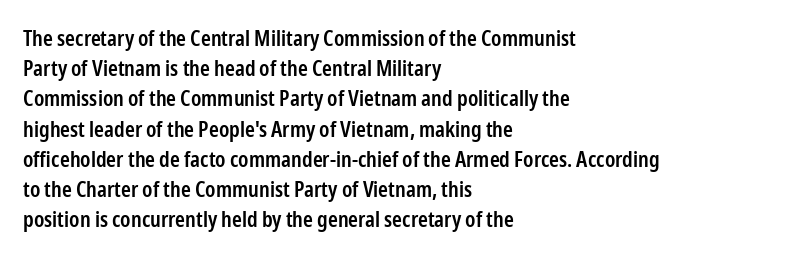
The image shows 21 px text type, upright; set left-aligned, normal line spacing (1.44x), normal letter spacing, not underlined.
